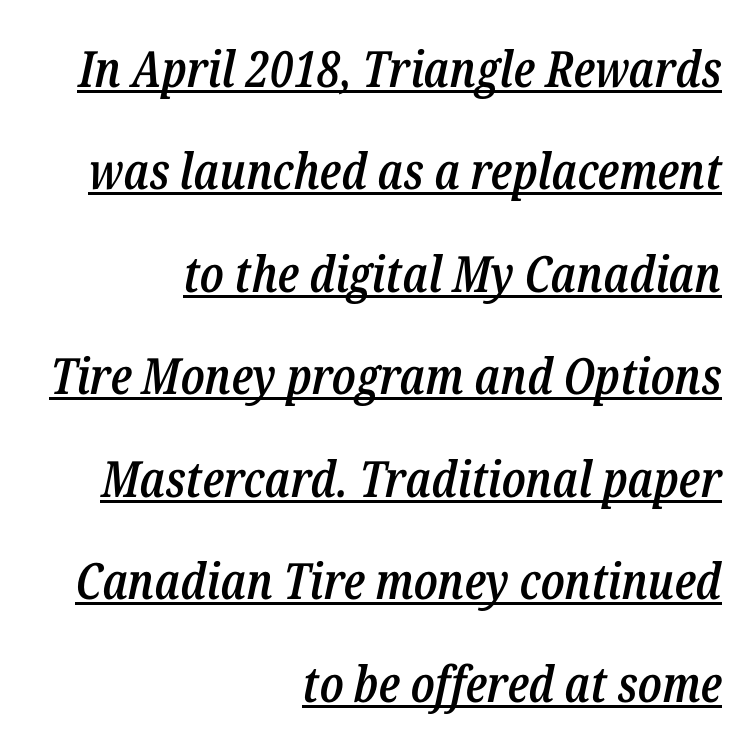
Q: Is the text bold? A: Semi-bold.
Q: Is the text italic (slanted)? A: Yes, it leans right by about 12 degrees.
Q: Is the text underlined? A: Yes.
Q: How is the paragraph aligned? A: Right-aligned.
Q: Is the spacing between letters normal or unusually wide? A: Normal.
Q: Is the spacing between lines tight, normal or loose? A: Loose.
Q: Width (condensed, normal, or wide)? A: Condensed.
Q: Stroke contrast? A: Low.
Q: x-height? A: Medium.
Q: Monospaced? A: No.
